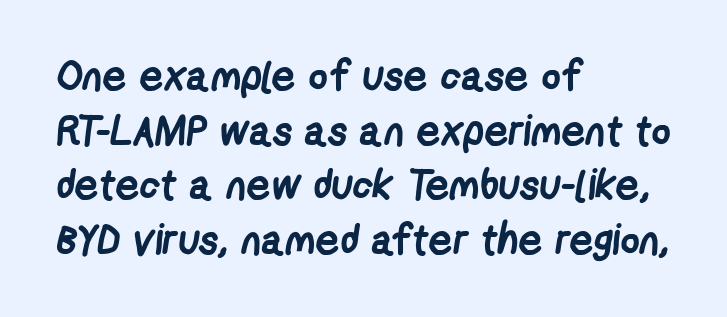
Successive baselines arrive at the customary interval. The strip under each line holds only bare page. Here the designer chose a conventional face with non-uniform glyph widths. The type is set solid horizontally, with unmodified tracking.
